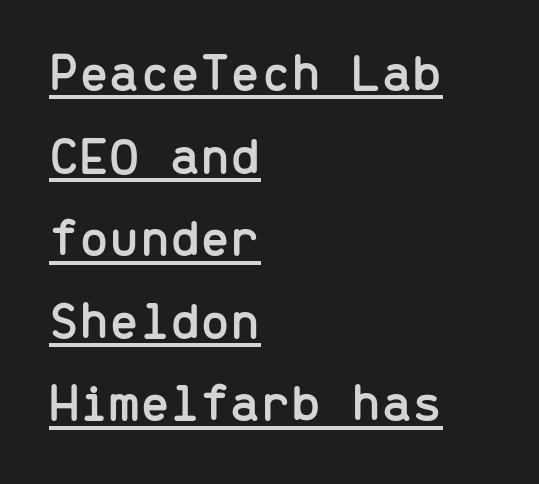
{"serif": "no", "italic": "no", "width": "normal", "stroke_contrast": "low", "x_height": "medium", "monospaced": "yes", "underline": "yes", "align": "left", "line_spacing": "normal", "line_spacing_ratio": 1.53, "letter_spacing": "normal", "letter_spacing_em": 0.0, "glyph_px": 54}
